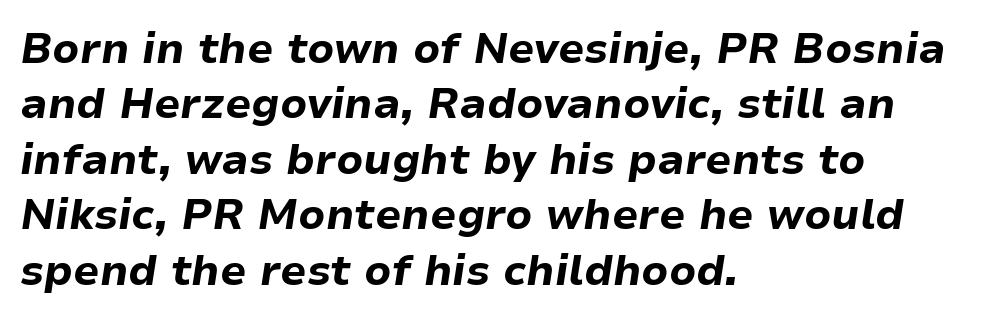
Q: Is the text bold? A: Yes.
Q: Is the text italic (slanted)? A: Yes, it leans right by about 9 degrees.
Q: Is the text underlined? A: No.
Q: How is the paragraph aligned? A: Left-aligned.
Q: Is the spacing between letters normal or unusually wide? A: Normal.
Q: Is the spacing between lines tight, normal or loose? A: Normal.
Q: Width (condensed, normal, or wide)? A: Normal.
Q: Stroke contrast? A: Low.
Q: x-height? A: Medium.
Q: Monospaced? A: No.
